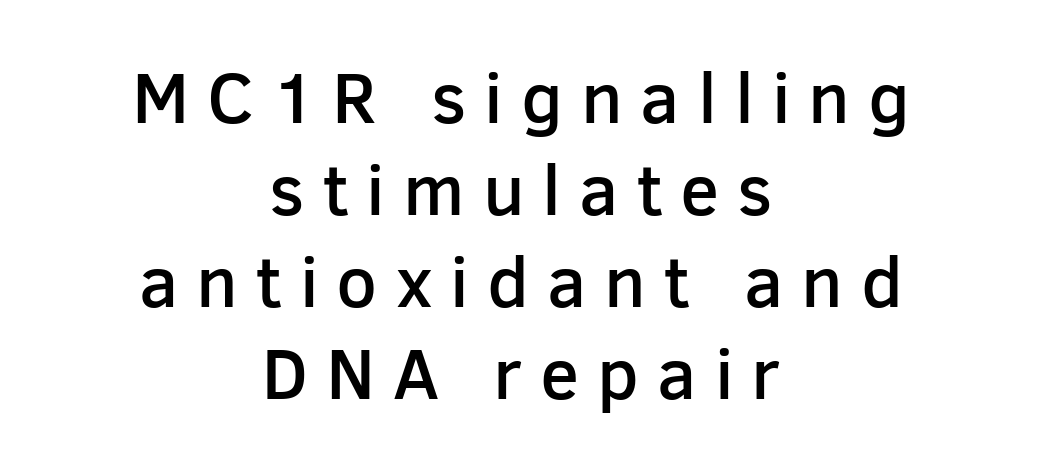
{"serif": "no", "italic": "no", "bold": "semi", "weight": "semibold", "width": "normal", "stroke_contrast": "low", "x_height": "medium", "monospaced": "no", "underline": "no", "align": "center", "line_spacing": "normal", "line_spacing_ratio": 1.28, "letter_spacing": "wide", "letter_spacing_em": 0.25, "glyph_px": 72}
